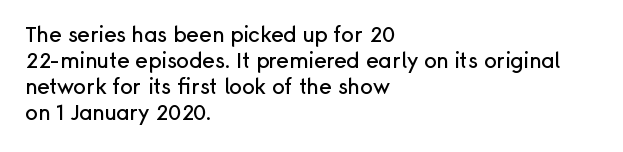
{"italic": "no", "underline": "no", "align": "left", "line_spacing_ratio": 1.24, "letter_spacing": "normal", "letter_spacing_em": 0.0, "glyph_px": 21}
